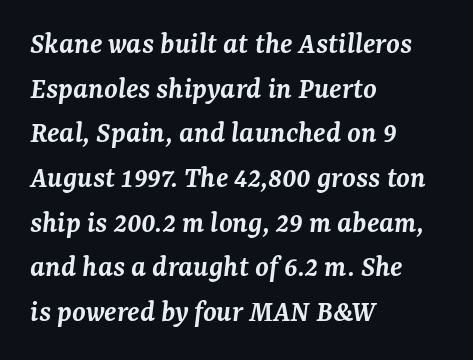
Q: Is the text bold? A: Semi-bold.
Q: Is the text italic (slanted)? A: Yes, it leans right by about 7 degrees.
Q: Is the typeface a serif or a sans-serif typeface? A: Serif.
Q: Is the text underlined? A: No.
Q: How is the paragraph aligned? A: Left-aligned.
Q: Is the spacing between letters normal or unusually wide? A: Normal.
Q: Is the spacing between lines tight, normal or loose? A: Normal.
Q: Width (condensed, normal, or wide)? A: Normal.
Q: Stroke contrast? A: Medium.
Q: x-height? A: Medium.
Q: Monospaced? A: No.
